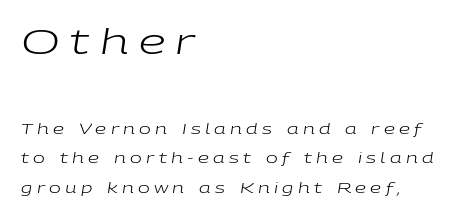
The image shows 34 px regular-weight, wide type, italic (leaning right); set left-aligned, loose line spacing (2.11x), unusually wide letter spacing (+0.31 em), not underlined; the first (top) block is 2.43x larger; low stroke contrast and a medium x-height.
